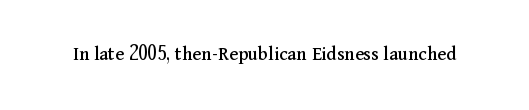
The image shows 20 px text type, upright; set normal letter spacing, not underlined.
